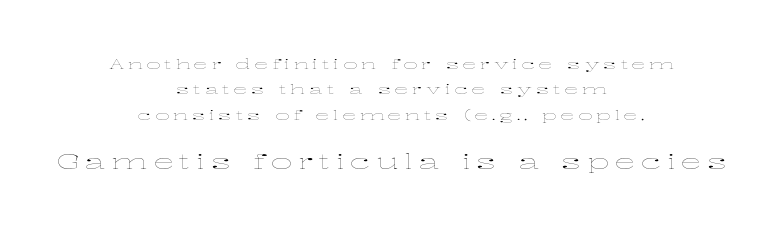
{"italic": "no", "bold": "no", "underline": "no", "align": "center", "line_spacing_ratio": 1.82, "letter_spacing": "wide", "letter_spacing_em": 0.28, "larger_block": "second", "size_ratio": 1.5, "glyph_px": 21}
